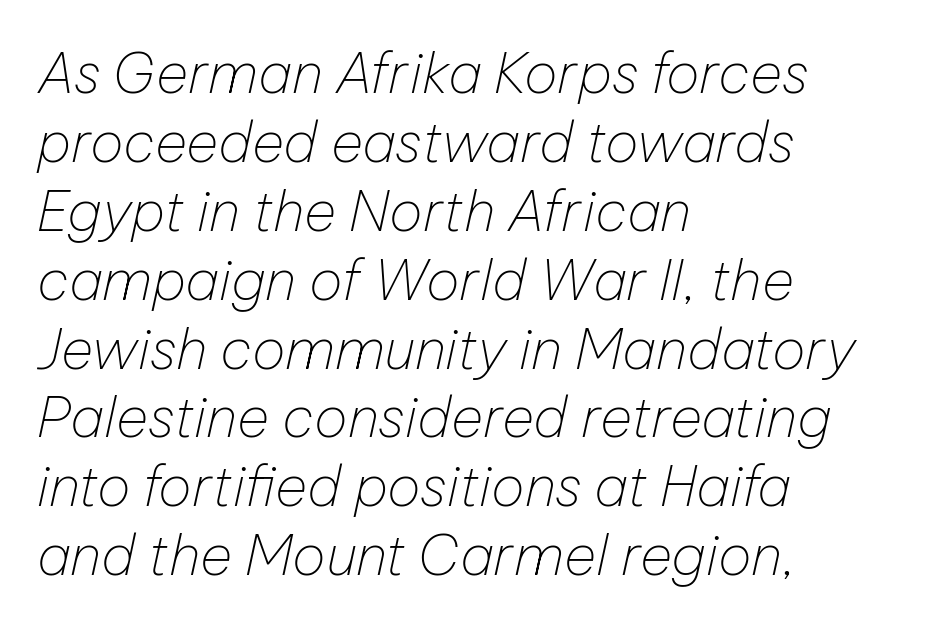
Q: Is the text bold? A: No.
Q: Is the text italic (slanted)? A: Yes, it leans right by about 12 degrees.
Q: Is the text underlined? A: No.
Q: How is the paragraph aligned? A: Left-aligned.
Q: Is the spacing between letters normal or unusually wide? A: Normal.
Q: Width (condensed, normal, or wide)? A: Normal.
Q: Stroke contrast? A: Low.
Q: x-height? A: Medium.
Q: Monospaced? A: No.
